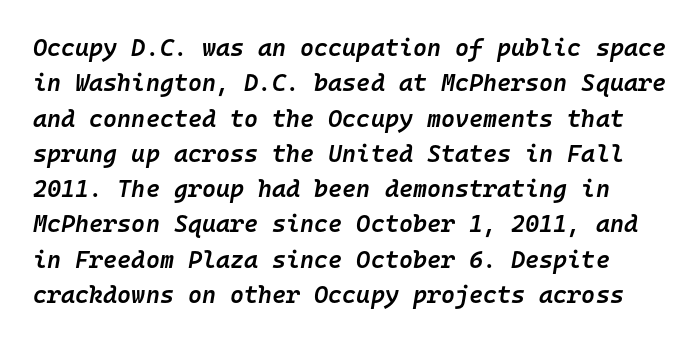
{"italic": "yes", "lean": "right", "slant_degrees": 10, "bold": "semi", "underline": "no", "line_spacing": "normal", "line_spacing_ratio": 1.47, "letter_spacing": "normal", "letter_spacing_em": 0.0, "glyph_px": 24}
